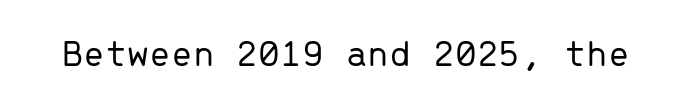
Q: Is the text bold? A: No.
Q: Is the text italic (slanted)? A: No, it is upright.
Q: Is the typeface a serif or a sans-serif typeface? A: Sans-serif.
Q: Is the text underlined? A: No.
Q: Is the spacing between letters normal or unusually wide? A: Normal.
Q: Width (condensed, normal, or wide)? A: Normal.
Q: Stroke contrast? A: Low.
Q: x-height? A: Medium.
Q: Monospaced? A: Yes.
